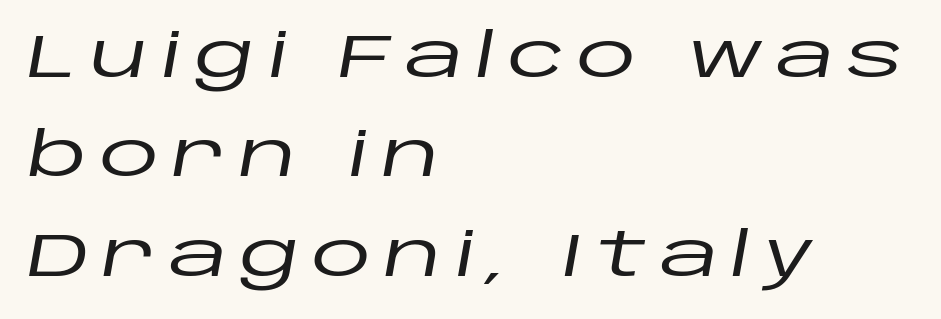
Q: Is the text italic (slanted)? A: Yes, it leans right by about 10 degrees.
Q: Is the text underlined? A: No.
Q: How is the paragraph aligned? A: Left-aligned.
Q: Is the spacing between letters normal or unusually wide? A: Unusually wide.
Q: Is the spacing between lines tight, normal or loose? A: Normal.
Q: Width (condensed, normal, or wide)? A: Wide.
Q: Stroke contrast? A: Low.
Q: x-height? A: Large.
Q: Monospaced? A: No.
